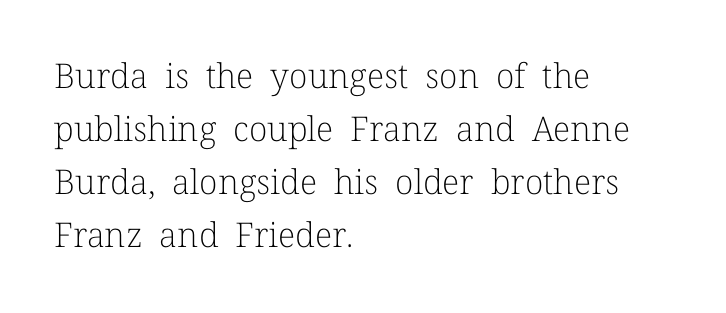
{"serif": "yes", "italic": "no", "bold": "no", "weight": "light", "width": "normal", "stroke_contrast": "low", "x_height": "medium", "monospaced": "no", "underline": "no", "align": "left", "line_spacing": "normal", "line_spacing_ratio": 1.56, "letter_spacing": "normal", "letter_spacing_em": 0.0, "glyph_px": 34}
